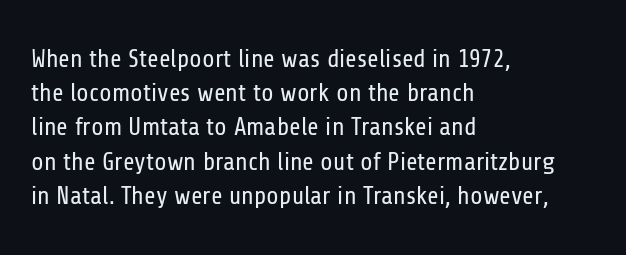
The image shows 25 px text type, upright; set left-aligned, normal line spacing (1.37x), normal letter spacing, not underlined.
